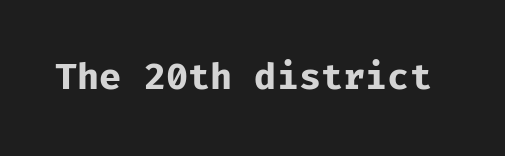
These lines keep a tight, regular rhythm from letter to letter. The typesetting leans heavy: a genuine bold. Is this a sans? Yes — the strokes have no serifs. Each row of text sits above clean, open space. Vertical strokes here are truly vertical.
